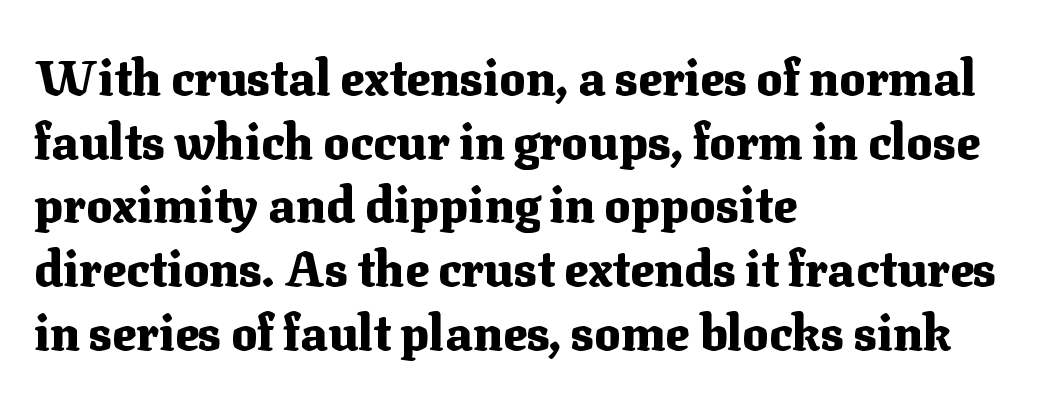
{"serif": "yes", "italic": "no", "bold": "yes", "weight": "heavy", "width": "normal", "stroke_contrast": "medium", "x_height": "medium", "monospaced": "no", "underline": "no", "align": "left", "line_spacing": "normal", "line_spacing_ratio": 1.3, "letter_spacing": "normal", "letter_spacing_em": 0.0, "glyph_px": 49}
